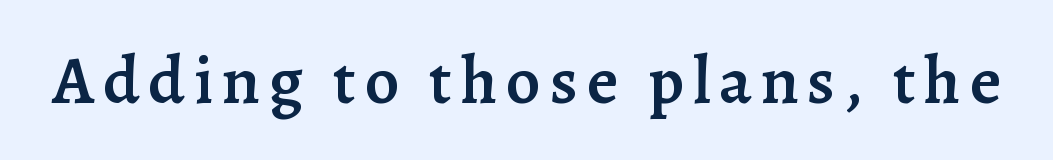
The image shows 68 px semibold serif type, upright; set not underlined; low stroke contrast and a medium x-height.
